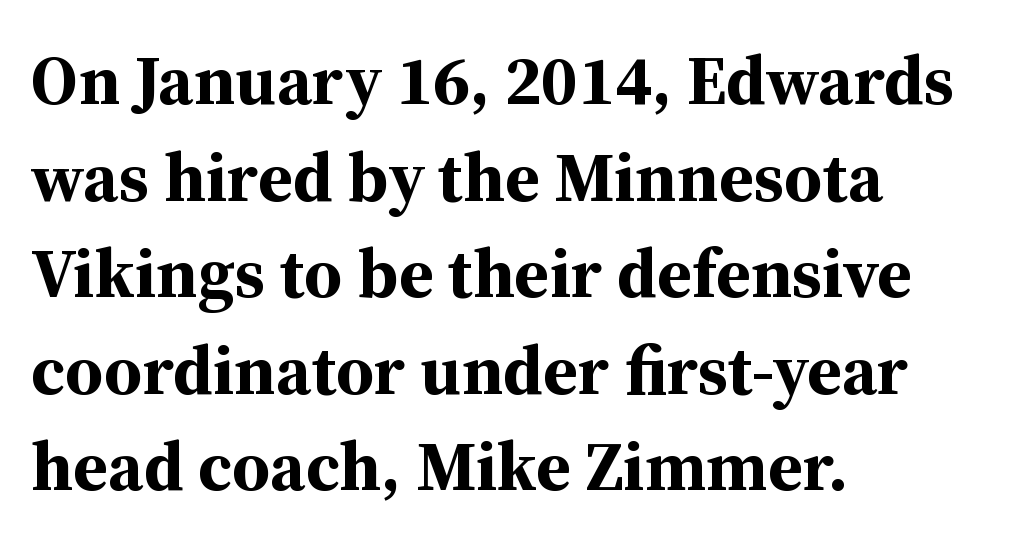
Q: Is the text bold? A: Yes.
Q: Is the text italic (slanted)? A: No, it is upright.
Q: Is the typeface a serif or a sans-serif typeface? A: Serif.
Q: Is the text underlined? A: No.
Q: How is the paragraph aligned? A: Left-aligned.
Q: Is the spacing between letters normal or unusually wide? A: Normal.
Q: Is the spacing between lines tight, normal or loose? A: Normal.
Q: Width (condensed, normal, or wide)? A: Normal.
Q: Stroke contrast? A: Medium.
Q: x-height? A: Medium.
Q: Monospaced? A: No.
